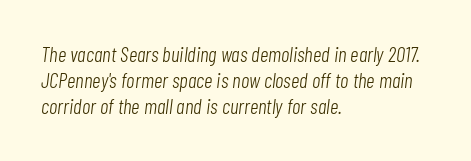
Clear beneath every line of the passage. Yep, that's italic — everything's leaning. Ink coverage per letter is moderate at most. Each line starts at the same left margin while the right side varies. The face used here is rendered with its standard letterfit.
